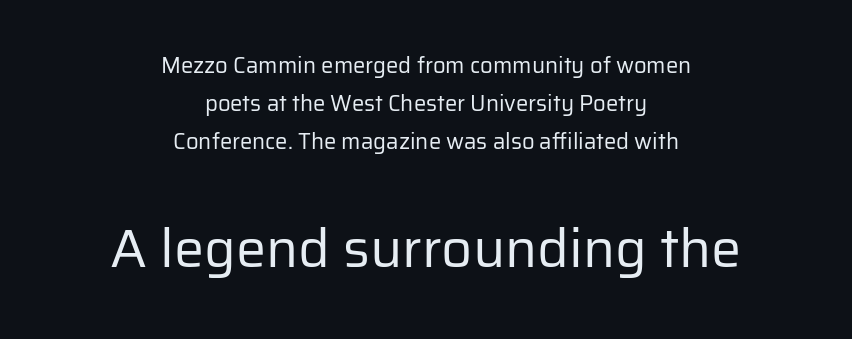
The words here are not underlined. Compared with a flush-left layout, this one balances lines on the center instead. Note: smaller setting up top, larger setting below. Is this a fixed-width face? No — the glyphs have proportional, varying widths. Posture: vertical.
